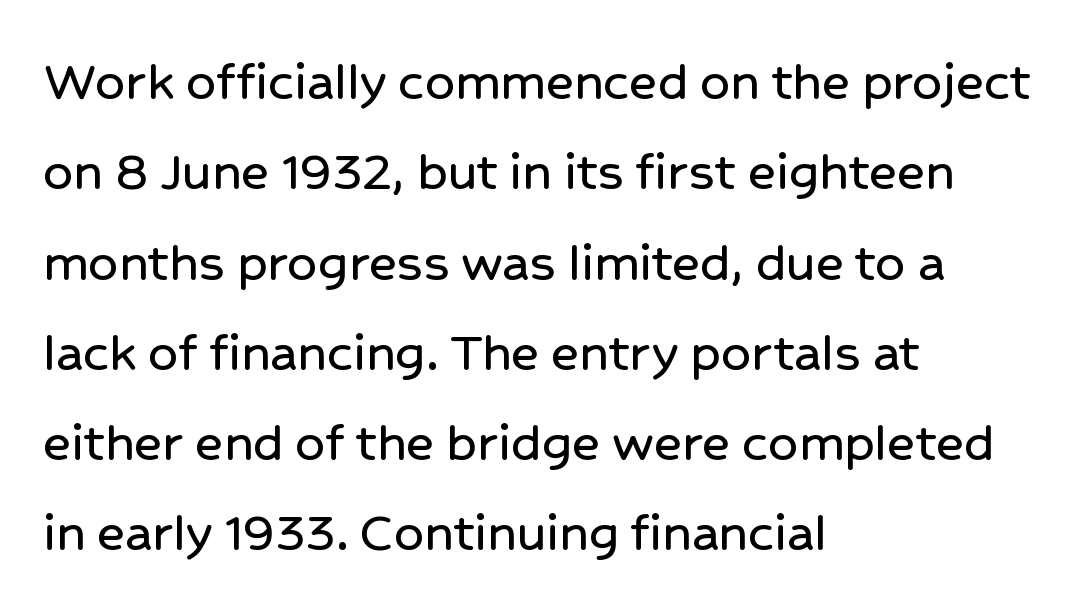
Varying glyph widths throughout — classic text-font behaviour. Horizontally, the lines are justified to the leading edge only. The strip under each line holds only bare page. This rendering leaves character spacing at its baseline value. Summary of vertical rhythm: regular, with standard interline spacing. In terms of posture, this sample is upright.
